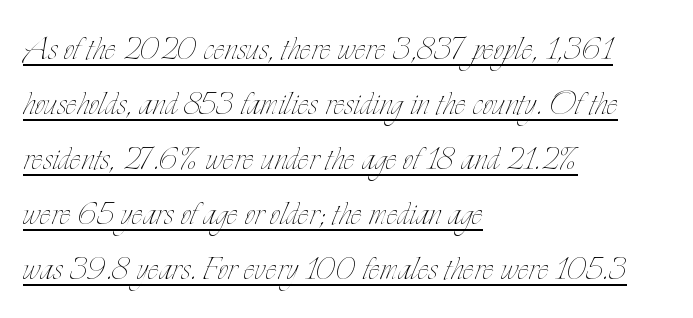
The image shows 42 px thin, condensed type; set left-aligned, normal line spacing (1.31x), normal letter spacing, underlined; low stroke contrast and a small x-height.
